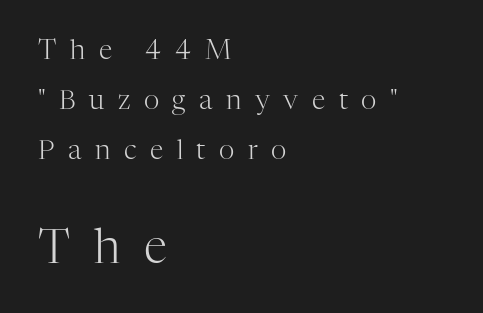
Notice how the stems are strictly vertical — no italics here. The horizontal fit of the characters is loose and conspicuously gappy. Proportional: the letters do not fall into vertical columns. The setting favours the left margin, as ordinary paragraphs usually do. The cut favours lightness, reaching ordinary text weight at its darkest.
